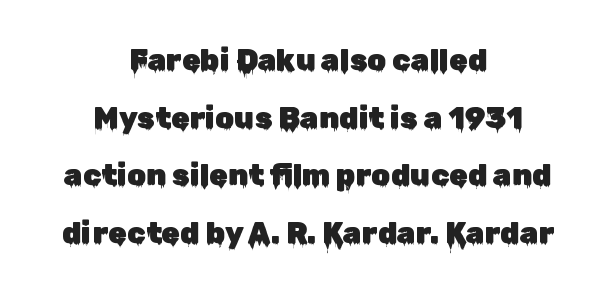
Has an underline been added? It has not. Spacing between characters is what you'd get straight out of the box. Summary of vertical rhythm: relaxed, with wide interline spacing. The passage is arranged like a title page — every line centered. Type style note: lacks serifs. Posture: straight, roman, zero tilt.
